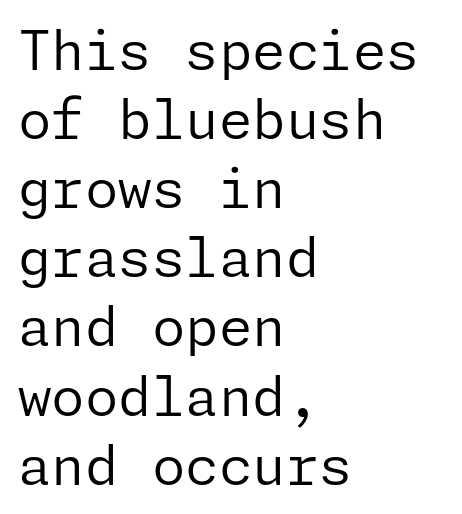
Q: Is the text bold? A: No.
Q: Is the text italic (slanted)? A: No, it is upright.
Q: Is the typeface a serif or a sans-serif typeface? A: Sans-serif.
Q: Is the text underlined? A: No.
Q: How is the paragraph aligned? A: Left-aligned.
Q: Is the spacing between letters normal or unusually wide? A: Normal.
Q: Is the spacing between lines tight, normal or loose? A: Normal.
Q: Width (condensed, normal, or wide)? A: Normal.
Q: Stroke contrast? A: Low.
Q: x-height? A: Medium.
